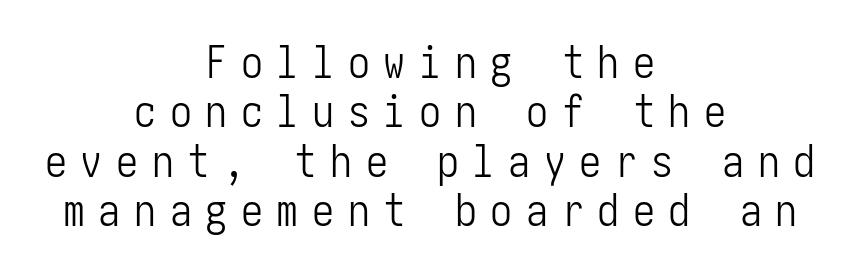
Q: Is the text bold? A: No.
Q: Is the text italic (slanted)? A: No, it is upright.
Q: Is the typeface a serif or a sans-serif typeface? A: Sans-serif.
Q: Is the text underlined? A: No.
Q: How is the paragraph aligned? A: Centered.
Q: Is the spacing between letters normal or unusually wide? A: Unusually wide.
Q: Is the spacing between lines tight, normal or loose? A: Tight.
Q: Width (condensed, normal, or wide)? A: Condensed.
Q: Stroke contrast? A: Low.
Q: x-height? A: Medium.
